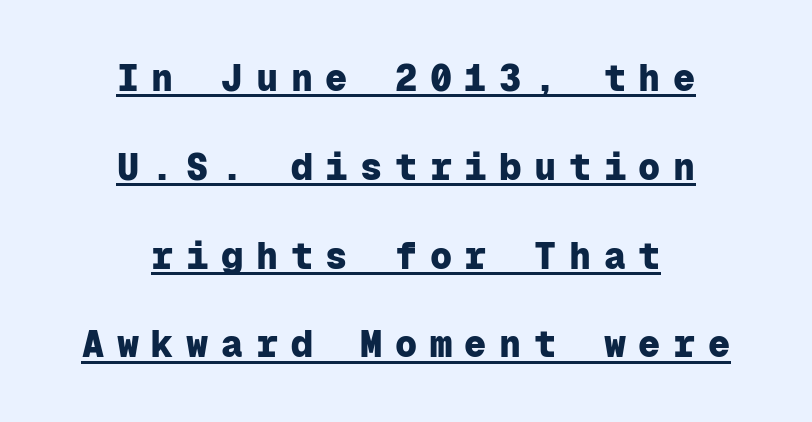
{"serif": "no", "italic": "no", "bold": "yes", "weight": "heavy", "width": "normal", "stroke_contrast": "low", "x_height": "medium", "monospaced": "yes", "underline": "yes", "align": "center", "line_spacing": "loose", "line_spacing_ratio": 2.4, "letter_spacing": "wide", "letter_spacing_em": 0.34, "glyph_px": 37}
